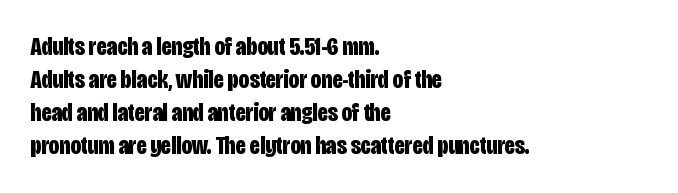
The leading is moderate, giving the passage an even texture. A dark, heavy texture on the line: the type is bold. Descenders hang freely into open space. Letter spacing: default. Notice how the passage keeps a crisp vertical edge on the left only. This is roman type, the default non-slanted kind.
